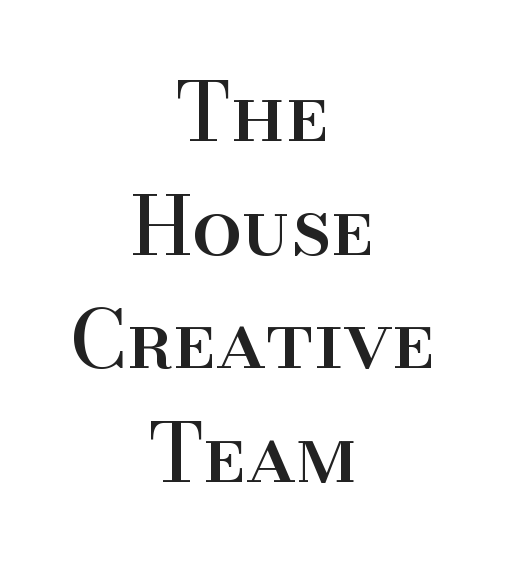
{"serif": "yes", "italic": "no", "width": "normal", "stroke_contrast": "high", "x_height": "small", "monospaced": "no", "underline": "no", "align": "center", "line_spacing": "normal", "line_spacing_ratio": 1.42, "letter_spacing": "normal", "letter_spacing_em": 0.0, "glyph_px": 80}
